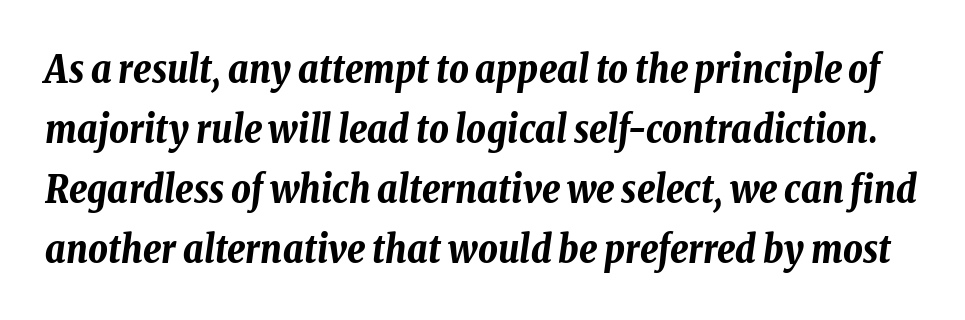
Q: Is the text bold? A: Yes.
Q: Is the text italic (slanted)? A: Yes, it leans right by about 8 degrees.
Q: Is the text underlined? A: No.
Q: Is the spacing between letters normal or unusually wide? A: Normal.
Q: Is the spacing between lines tight, normal or loose? A: Normal.
Q: Width (condensed, normal, or wide)? A: Condensed.
Q: Stroke contrast? A: Low.
Q: x-height? A: Medium.
Q: Monospaced? A: No.
